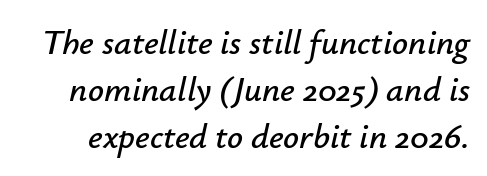
The image shows 35 px text type, italic (leaning right); set normal line spacing (1.34x), normal letter spacing, not underlined; low stroke contrast and a small x-height.
